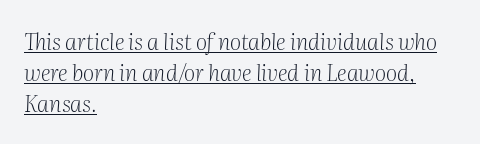
{"italic": "yes", "lean": "right", "slant_degrees": 2, "bold": "no", "underline": "yes", "align": "left", "line_spacing": "normal", "line_spacing_ratio": 1.41, "letter_spacing": "normal", "letter_spacing_em": 0.0, "glyph_px": 22}
